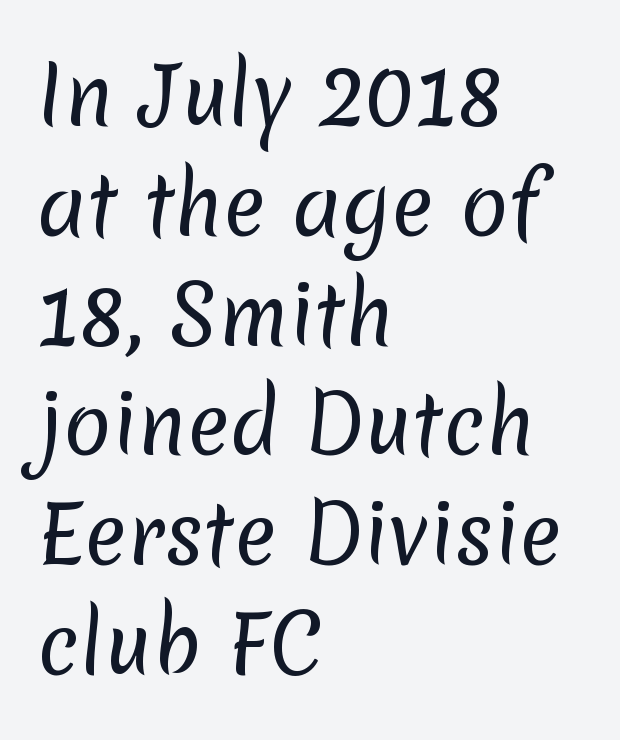
{"serif": "no", "bold": "no", "weight": "regular", "width": "normal", "stroke_contrast": "low", "x_height": "medium", "monospaced": "no", "underline": "no", "align": "left", "line_spacing": "normal", "line_spacing_ratio": 1.39, "letter_spacing": "normal", "letter_spacing_em": 0.0, "glyph_px": 79}
